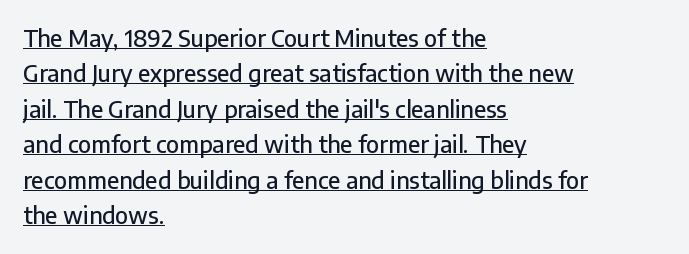
How are the letters spaced? Ordinarily, with no added tracking. Compared with typical paragraphs, the rows here are spaced about the same. Line starts are locked; line ends wander. The rendered words wear a rule along their underside. Ascenders rise straight up at ninety degrees.
